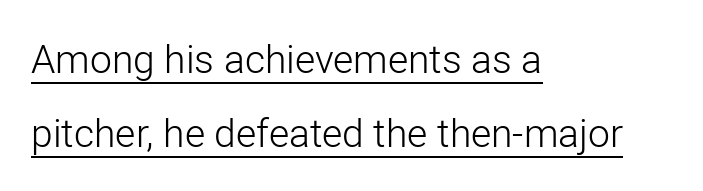
The image shows 39 px light sans-serif type, upright; set left-aligned, loose line spacing (1.9x), normal letter spacing, underlined; low stroke contrast and a medium x-height.
